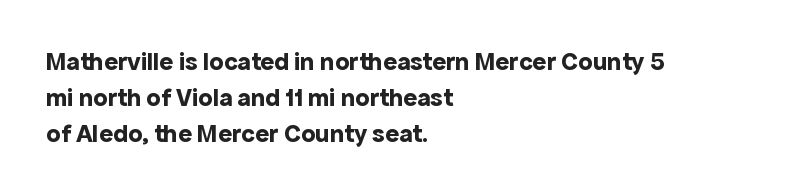
The image shows 26 px bold type, upright; set left-aligned, normal line spacing (1.39x), normal letter spacing, not underlined.
